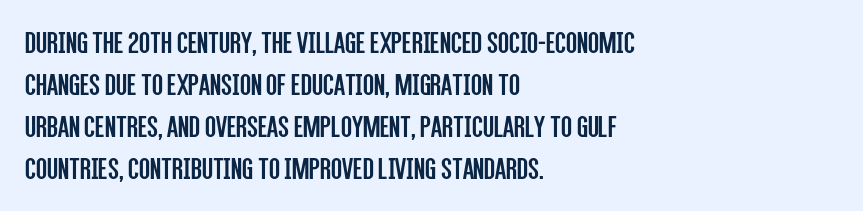
The image shows 32 px regular-weight, condensed sans-serif type, upright; set left-aligned, normal line spacing (1.31x), normal letter spacing, not underlined; low stroke contrast and a large x-height.
